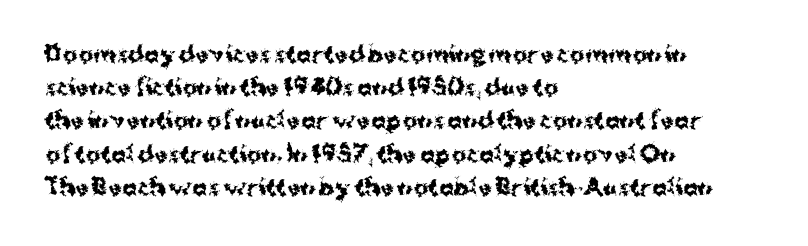
Q: Is the text bold? A: Yes.
Q: Is the text italic (slanted)? A: No, it is upright.
Q: Is the text underlined? A: No.
Q: How is the paragraph aligned? A: Left-aligned.
Q: Is the spacing between letters normal or unusually wide? A: Normal.
Q: Is the spacing between lines tight, normal or loose? A: Normal.
